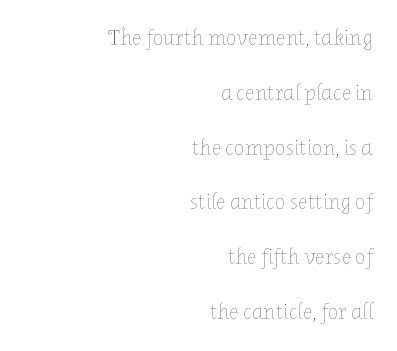
The image shows 22 px text type, upright; set right-aligned, loose line spacing (2.49x), normal letter spacing, not underlined.
